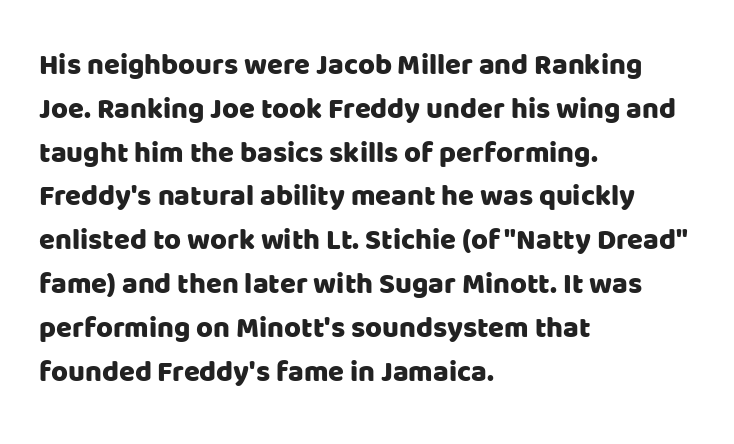
{"serif": "no", "italic": "no", "width": "normal", "stroke_contrast": "low", "x_height": "large", "monospaced": "no", "underline": "no", "align": "left", "line_spacing": "normal", "line_spacing_ratio": 1.51, "letter_spacing": "normal", "letter_spacing_em": 0.0, "glyph_px": 29}
